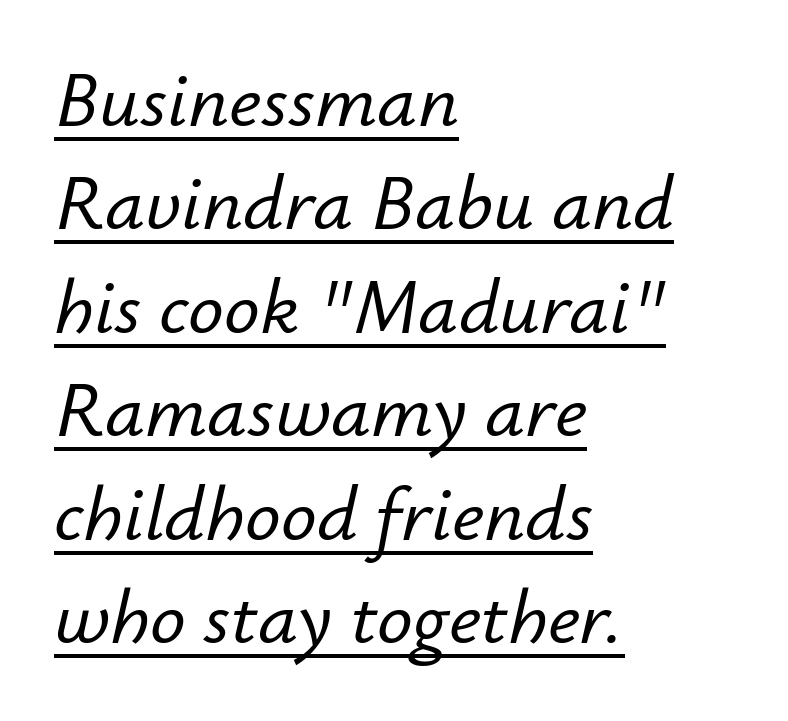
{"italic": "yes", "lean": "right", "slant_degrees": 12, "width": "normal", "stroke_contrast": "low", "x_height": "small", "monospaced": "no", "underline": "yes", "align": "left", "line_spacing": "normal", "line_spacing_ratio": 1.31, "letter_spacing": "normal", "letter_spacing_em": 0.0, "glyph_px": 79}
